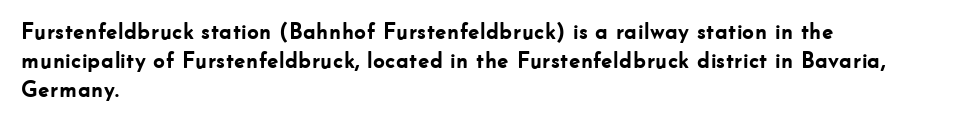
{"italic": "no", "bold": "yes", "underline": "no", "align": "left", "line_spacing": "normal", "line_spacing_ratio": 1.26, "letter_spacing": "normal", "letter_spacing_em": 0.0, "glyph_px": 23}
